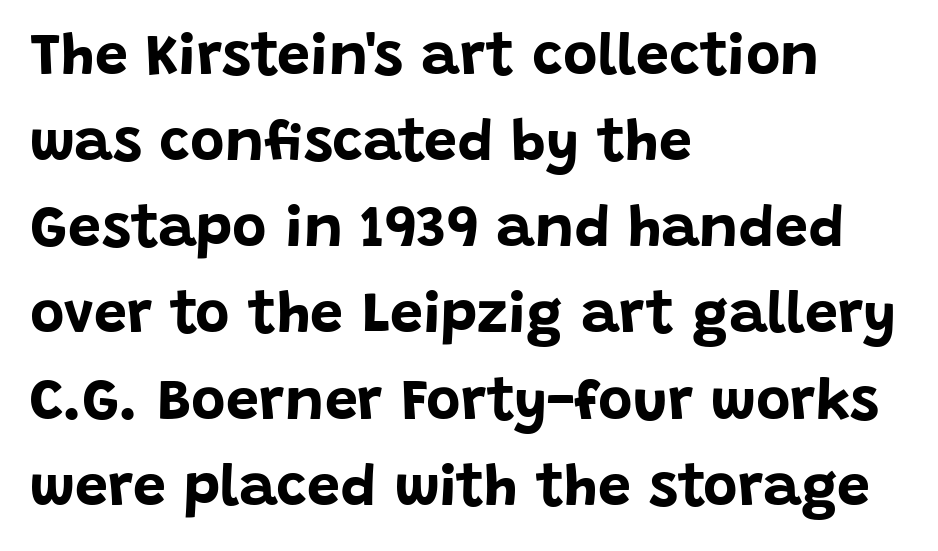
Q: Is the text bold? A: Yes.
Q: Is the text italic (slanted)? A: No, it is upright.
Q: Is the typeface a serif or a sans-serif typeface? A: Sans-serif.
Q: Is the text underlined? A: No.
Q: How is the paragraph aligned? A: Left-aligned.
Q: Is the spacing between letters normal or unusually wide? A: Normal.
Q: Is the spacing between lines tight, normal or loose? A: Normal.
Q: Width (condensed, normal, or wide)? A: Normal.
Q: Stroke contrast? A: Low.
Q: x-height? A: Large.
Q: Monospaced? A: No.
